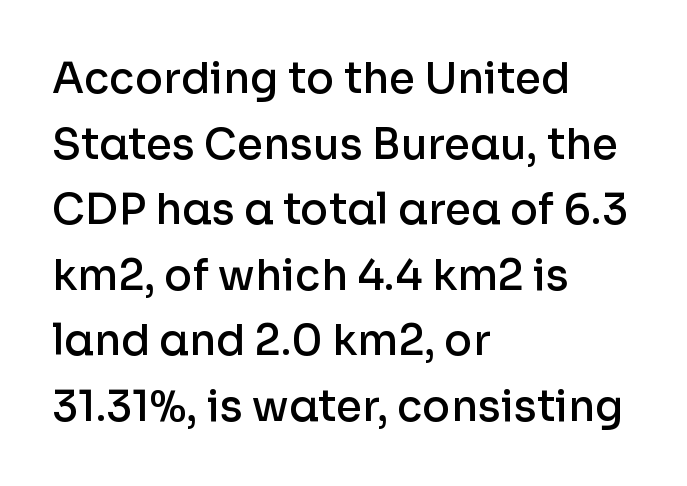
{"serif": "no", "italic": "no", "bold": "semi", "weight": "semibold", "width": "normal", "stroke_contrast": "low", "x_height": "medium", "monospaced": "no", "underline": "no", "align": "left", "line_spacing": "normal", "line_spacing_ratio": 1.56, "letter_spacing": "normal", "letter_spacing_em": 0.0, "glyph_px": 42}
